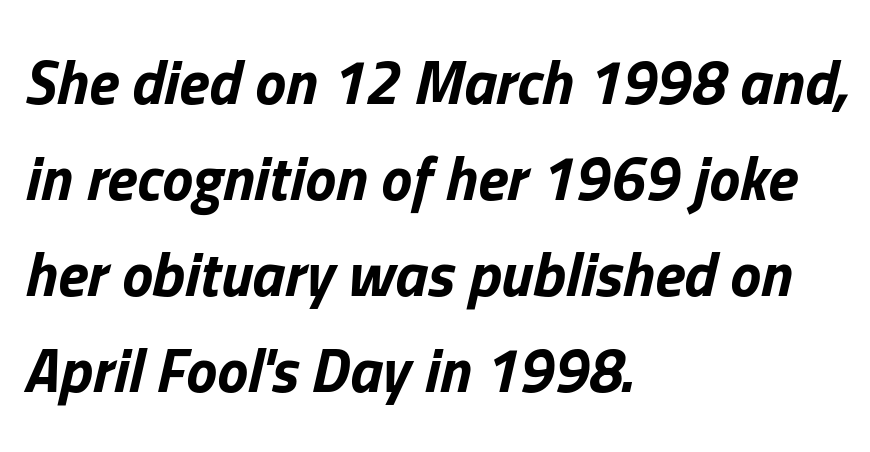
Q: Is the text bold? A: Yes.
Q: Is the text italic (slanted)? A: Yes, it leans right by about 13 degrees.
Q: Is the text underlined? A: No.
Q: How is the paragraph aligned? A: Left-aligned.
Q: Is the spacing between letters normal or unusually wide? A: Normal.
Q: Is the spacing between lines tight, normal or loose? A: Normal.
Q: Width (condensed, normal, or wide)? A: Normal.
Q: Stroke contrast? A: Low.
Q: x-height? A: Medium.
Q: Monospaced? A: No.
